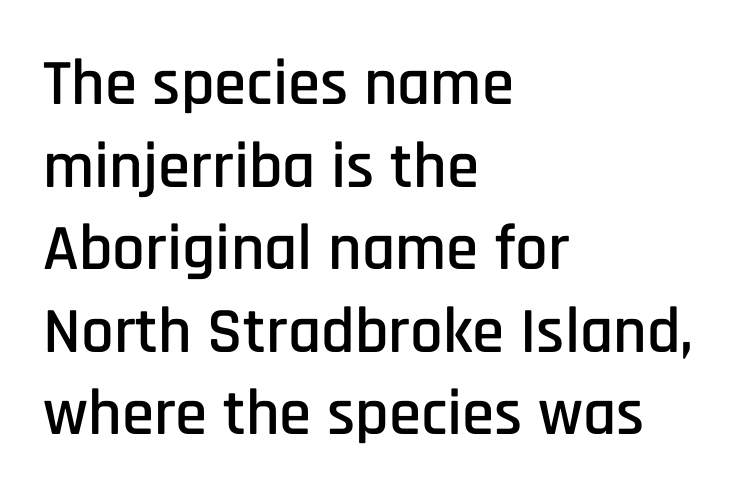
{"serif": "no", "italic": "no", "width": "condensed", "stroke_contrast": "low", "x_height": "large", "monospaced": "no", "underline": "no", "align": "left", "line_spacing": "normal", "line_spacing_ratio": 1.27, "letter_spacing": "normal", "letter_spacing_em": 0.0, "glyph_px": 65}
